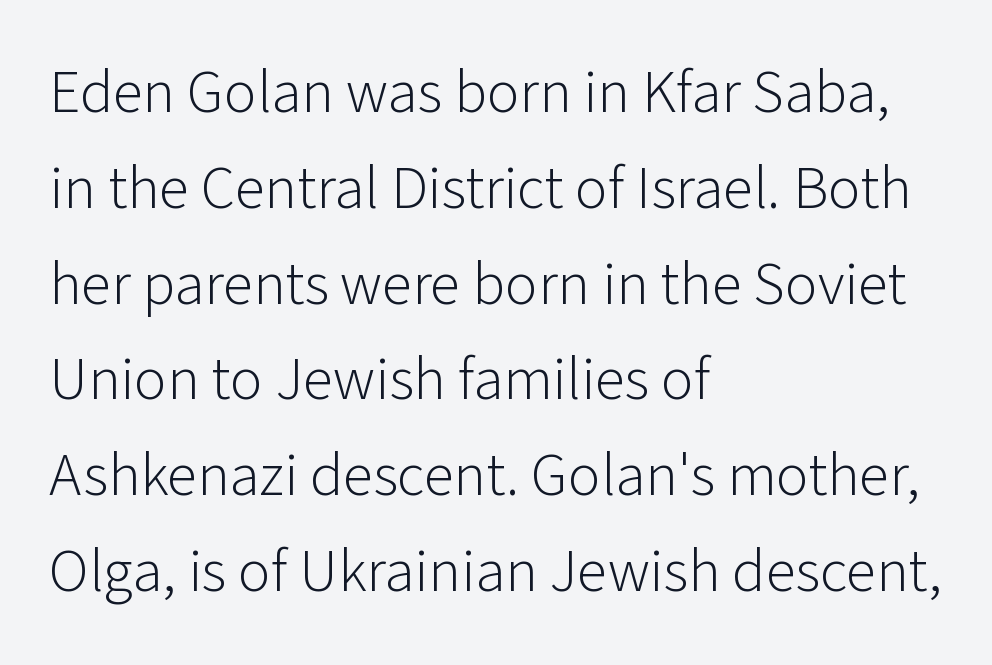
This is sans-serif lettering, the kind often seen on screens and signage. This rendering uses left alignment, leaving the right contour irregular. The string is rendered with underlining switched off. Stems and bowls with no extra thickness — not bold.
